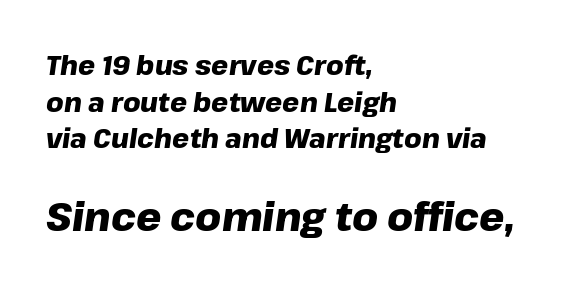
Spacing verdict: proportional, widths tailored to each character. Leading: standard. Type without underlining. What stands out about the letter spacing? Nothing — it is the standard amount. Visually the block forms a straight wall on the left and a jagged coastline on the right. Slant detected: the letters are inclined.
